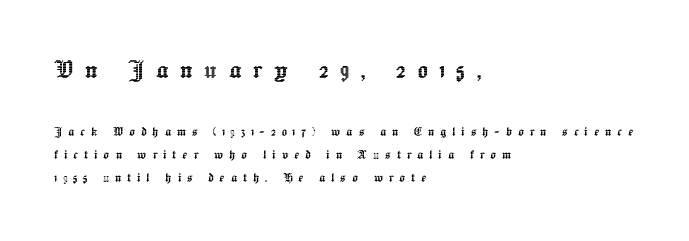
{"italic": "no", "width": "normal", "x_height": "medium", "monospaced": "no", "underline": "no", "align": "left", "line_spacing": "normal", "line_spacing_ratio": 1.54, "letter_spacing": "wide", "letter_spacing_em": 0.39, "larger_block": "first", "size_ratio": 2.0, "glyph_px": 30}
